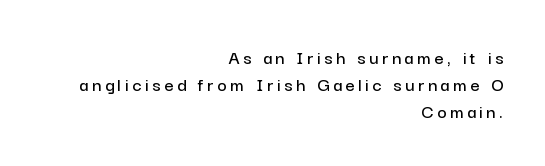
{"italic": "no", "underline": "no", "align": "right", "line_spacing": "normal", "line_spacing_ratio": 1.34, "glyph_px": 20}
